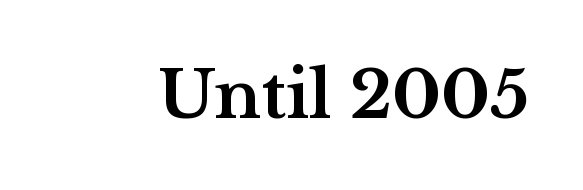
Q: Is the text bold? A: Yes.
Q: Is the text italic (slanted)? A: No, it is upright.
Q: Is the typeface a serif or a sans-serif typeface? A: Serif.
Q: Is the text underlined? A: No.
Q: Is the spacing between letters normal or unusually wide? A: Normal.
Q: Width (condensed, normal, or wide)? A: Wide.
Q: Stroke contrast? A: Medium.
Q: x-height? A: Medium.
Q: Monospaced? A: No.
